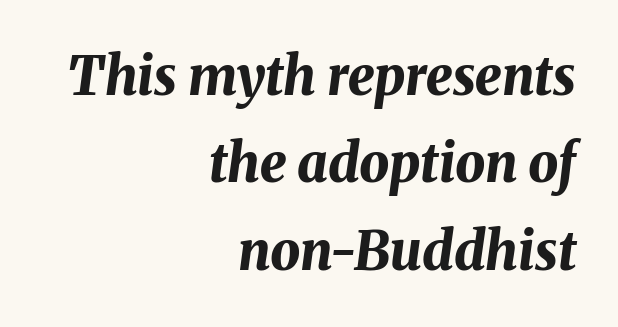
Q: Is the text bold? A: Yes.
Q: Is the text italic (slanted)? A: Yes, it leans right by about 8 degrees.
Q: Is the text underlined? A: No.
Q: How is the paragraph aligned? A: Right-aligned.
Q: Is the spacing between letters normal or unusually wide? A: Normal.
Q: Is the spacing between lines tight, normal or loose? A: Normal.
Q: Width (condensed, normal, or wide)? A: Normal.
Q: Stroke contrast? A: Medium.
Q: x-height? A: Medium.
Q: Monospaced? A: No.
